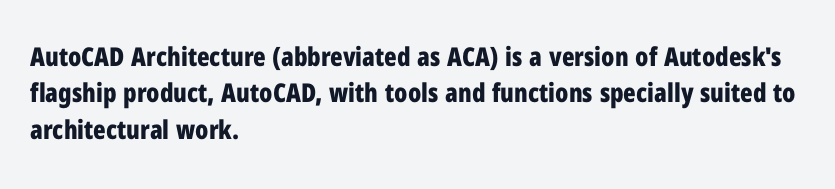
The image shows 26 px bold type, upright; set left-aligned, normal line spacing (1.4x), normal letter spacing, not underlined.
